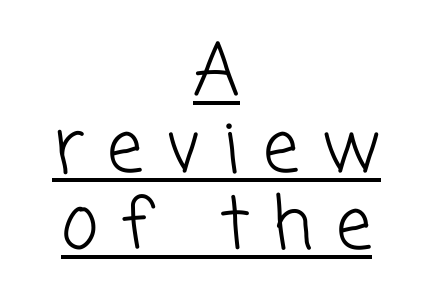
Q: Is the text bold? A: No.
Q: Is the typeface a serif or a sans-serif typeface? A: Sans-serif.
Q: Is the text underlined? A: Yes.
Q: How is the paragraph aligned? A: Centered.
Q: Is the spacing between letters normal or unusually wide? A: Unusually wide.
Q: Is the spacing between lines tight, normal or loose? A: Tight.
Q: Width (condensed, normal, or wide)? A: Normal.
Q: Stroke contrast? A: Low.
Q: x-height? A: Medium.
Q: Monospaced? A: No.
